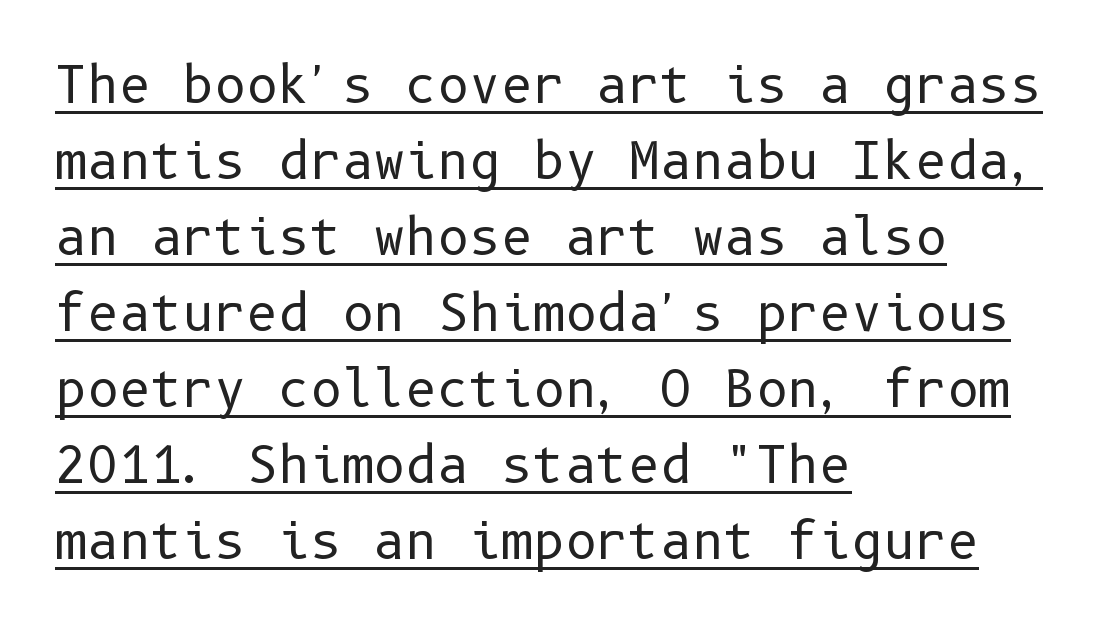
Q: Is the text bold? A: No.
Q: Is the text italic (slanted)? A: No, it is upright.
Q: Is the typeface a serif or a sans-serif typeface? A: Sans-serif.
Q: Is the text underlined? A: Yes.
Q: How is the paragraph aligned? A: Left-aligned.
Q: Is the spacing between letters normal or unusually wide? A: Normal.
Q: Is the spacing between lines tight, normal or loose? A: Normal.
Q: Width (condensed, normal, or wide)? A: Normal.
Q: Stroke contrast? A: Low.
Q: x-height? A: Medium.
